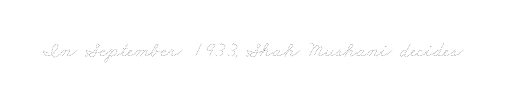
Q: Is the text bold? A: No.
Q: Is the text underlined? A: No.
Q: Is the spacing between letters normal or unusually wide? A: Normal.
